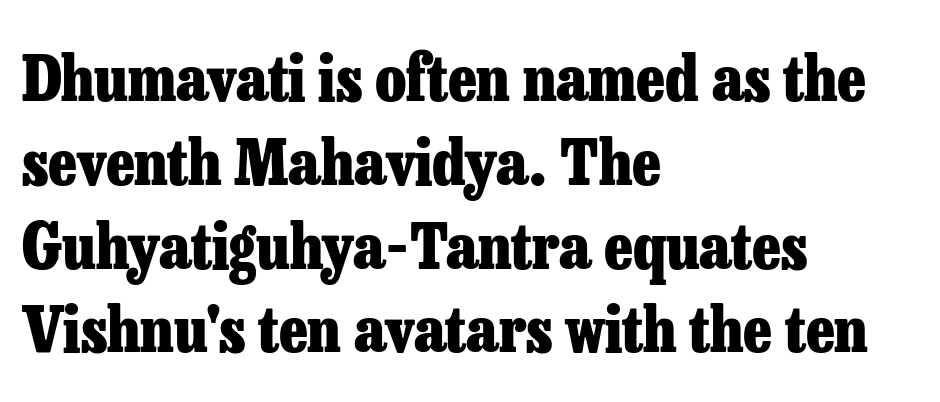
The specimen omits any rule beneath the text block's lines. The lettering stays uniformly vertical, giving the passage a roman look. The paragraph has a hard left edge and a soft right edge. Is the type bold? Yes — the strokes are clearly thick and heavy. These lines keep a tight, regular rhythm from letter to letter. Students, observe: this is what conventionally led text looks like.
